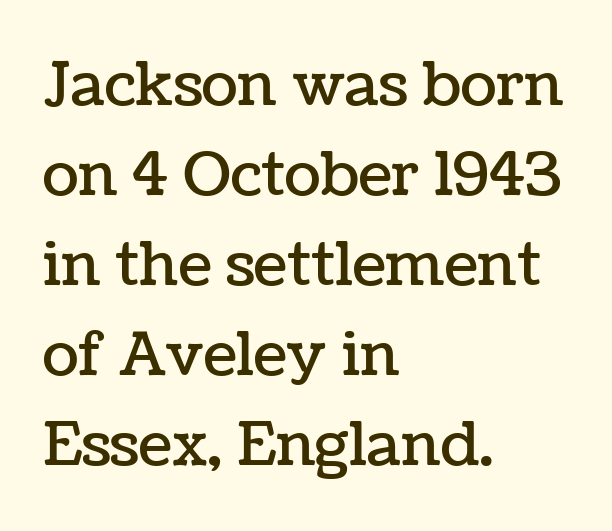
Proportional: the letters do not fall into vertical columns. Line beginnings align vertically; line endings do not. Does the leading feel generous? No, just average. Beneath every word, the page is bare. The passage shown has conventional tracking throughout.
